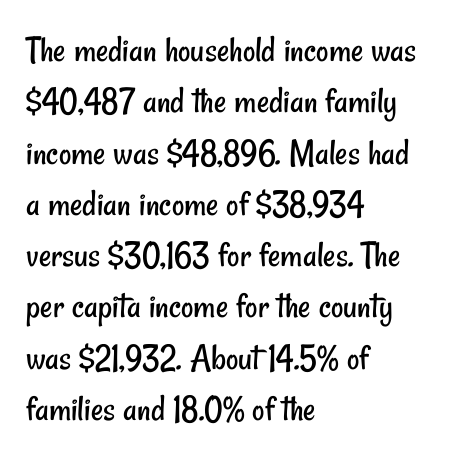
Q: Is the text bold? A: No.
Q: Is the typeface a serif or a sans-serif typeface? A: Sans-serif.
Q: Is the text underlined? A: No.
Q: How is the paragraph aligned? A: Left-aligned.
Q: Is the spacing between letters normal or unusually wide? A: Normal.
Q: Is the spacing between lines tight, normal or loose? A: Normal.
Q: Width (condensed, normal, or wide)? A: Condensed.
Q: Stroke contrast? A: Low.
Q: x-height? A: Small.
Q: Monospaced? A: No.
